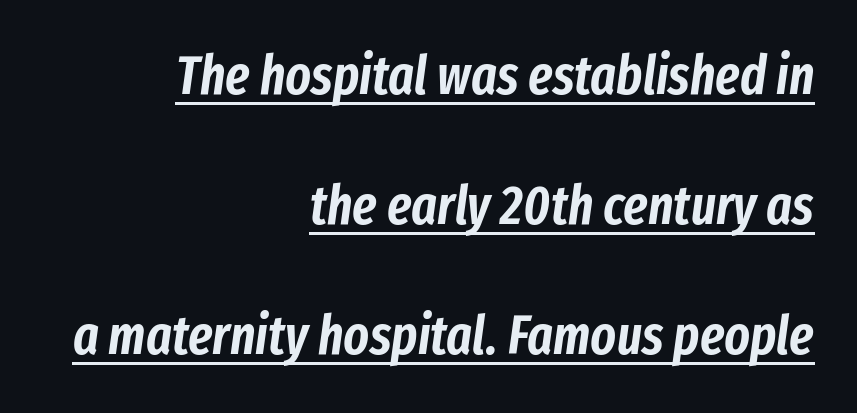
Q: Is the text italic (slanted)? A: Yes, it leans right by about 8 degrees.
Q: Is the text underlined? A: Yes.
Q: How is the paragraph aligned? A: Right-aligned.
Q: Is the spacing between letters normal or unusually wide? A: Normal.
Q: Is the spacing between lines tight, normal or loose? A: Loose.
Q: Width (condensed, normal, or wide)? A: Condensed.
Q: Stroke contrast? A: Low.
Q: x-height? A: Medium.
Q: Monospaced? A: No.
